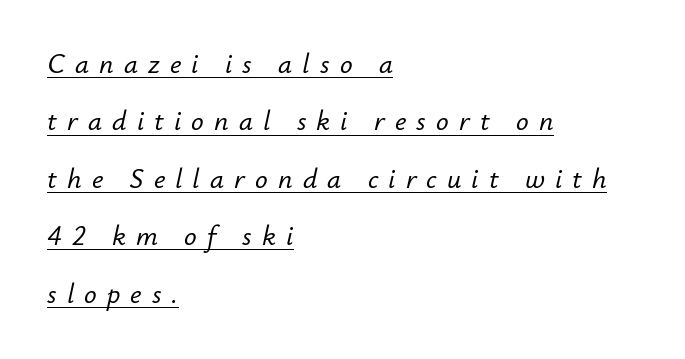
{"italic": "yes", "lean": "right", "slant_degrees": 12, "width": "normal", "stroke_contrast": "low", "x_height": "small", "monospaced": "no", "underline": "yes", "align": "left", "line_spacing": "loose", "line_spacing_ratio": 2.05, "letter_spacing": "wide", "letter_spacing_em": 0.36, "glyph_px": 28}
